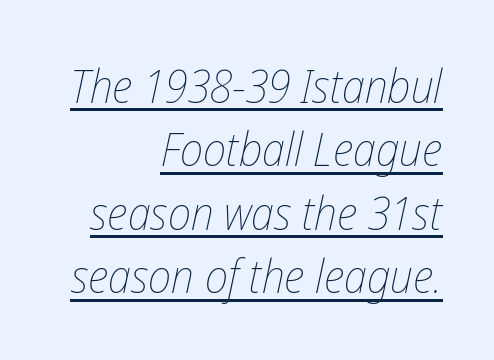
Is the stroke heavy? The answer is a plain regular-or-lighter. This is oblique type, the kind used for emphasis or titles. Reading down the column, the eye jumps a familiar distance to each next line. Line endings align vertically; line beginnings do not. Caption: standard tracking, unaltered.
